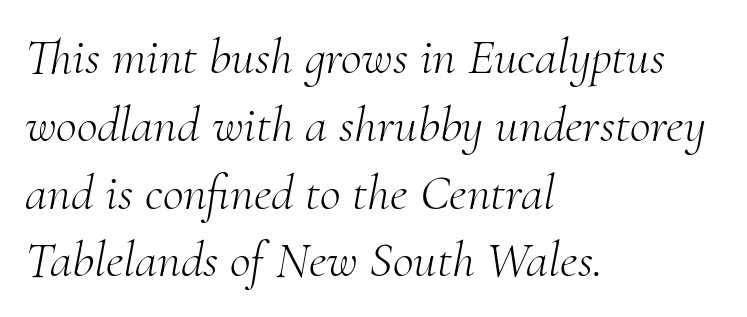
Q: Is the text bold? A: No.
Q: Is the text italic (slanted)? A: Yes, it leans right by about 10 degrees.
Q: Is the typeface a serif or a sans-serif typeface? A: Serif.
Q: Is the text underlined? A: No.
Q: How is the paragraph aligned? A: Left-aligned.
Q: Is the spacing between letters normal or unusually wide? A: Normal.
Q: Is the spacing between lines tight, normal or loose? A: Normal.
Q: Width (condensed, normal, or wide)? A: Normal.
Q: Stroke contrast? A: Medium.
Q: x-height? A: Small.
Q: Monospaced? A: No.
